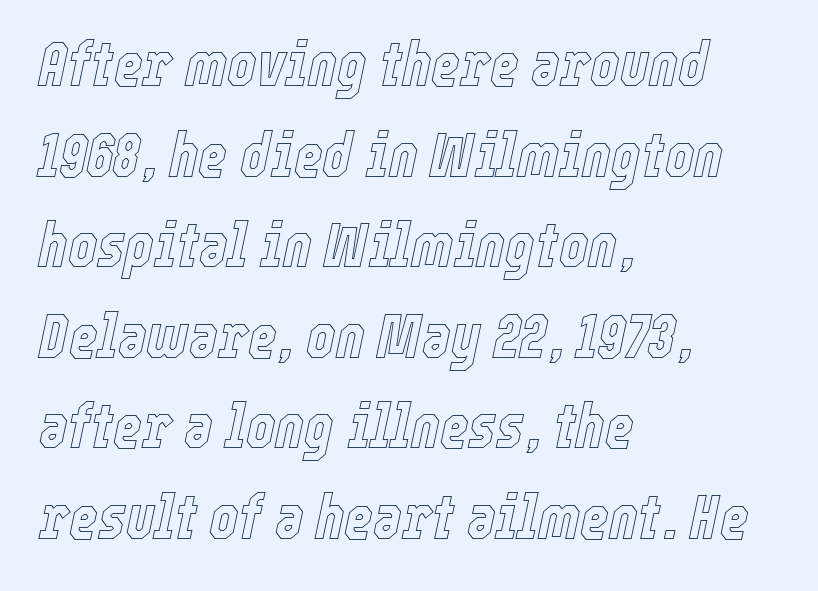
Each letter keeps its own natural width here, so spacing adapts to shape. The passage shown leans; its letterforms are oblique. Compared with a centered layout, this one pins lines to the left instead. You could call the tracking neutral — neither tight nor loose.
